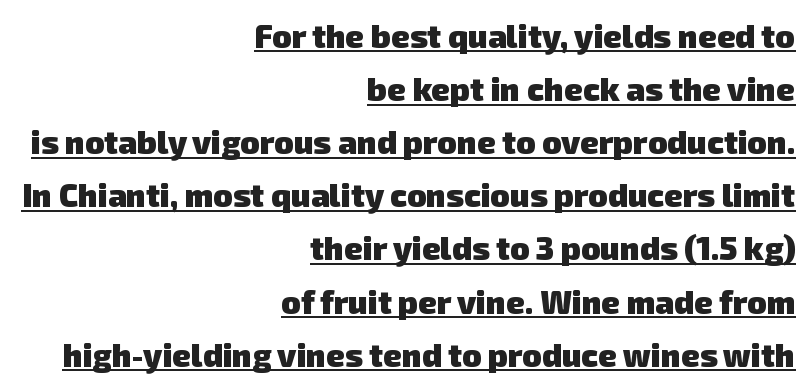
The image shows 32 px heavy sans-serif type; set right-aligned, normal line spacing (1.66x), normal letter spacing, underlined; low stroke contrast and a medium x-height.
